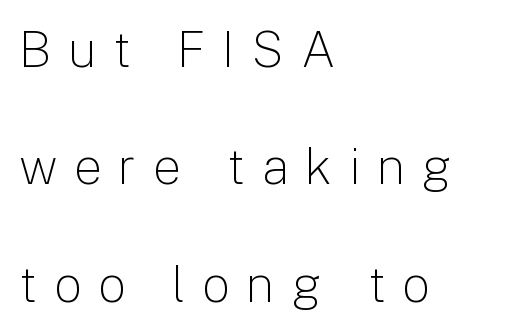
Q: Is the text bold? A: No.
Q: Is the text italic (slanted)? A: No, it is upright.
Q: Is the typeface a serif or a sans-serif typeface? A: Sans-serif.
Q: Is the text underlined? A: No.
Q: How is the paragraph aligned? A: Left-aligned.
Q: Is the spacing between letters normal or unusually wide? A: Unusually wide.
Q: Is the spacing between lines tight, normal or loose? A: Loose.
Q: Width (condensed, normal, or wide)? A: Normal.
Q: Stroke contrast? A: Low.
Q: x-height? A: Medium.
Q: Monospaced? A: No.
